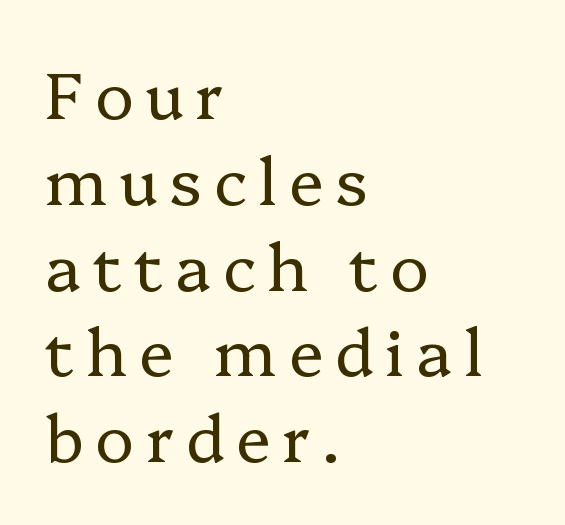
No heavy texture on the line: the type isn't bold. The glyphs are unaccompanied by any horizontal stroke below them. The compositor pushed each line to the left boundary. Proportional: the letters do not fall into vertical columns. Each new line begins a customary step beneath the previous one.
